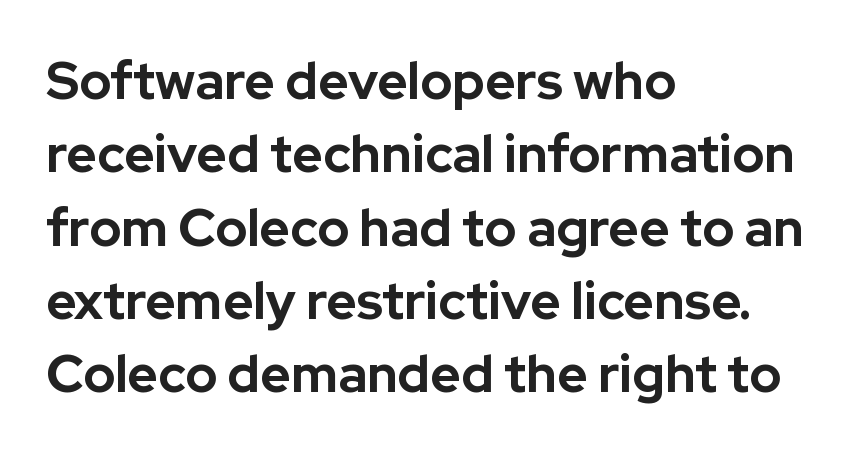
{"serif": "no", "italic": "no", "bold": "yes", "weight": "bold", "width": "normal", "stroke_contrast": "low", "x_height": "medium", "monospaced": "no", "underline": "no", "align": "left", "line_spacing": "normal", "line_spacing_ratio": 1.41, "letter_spacing": "normal", "letter_spacing_em": 0.0, "glyph_px": 52}
